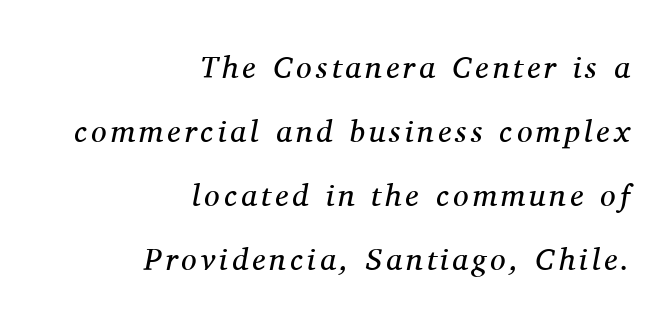
Nobody drew a line under any word here. The typeface has the unassuming heft of standard copy or less. These lines stack with their right ends in a neat column. The passage shown is typed in a proportional face where columns would drift. Is this a sans? No — the strokes have serifs.
